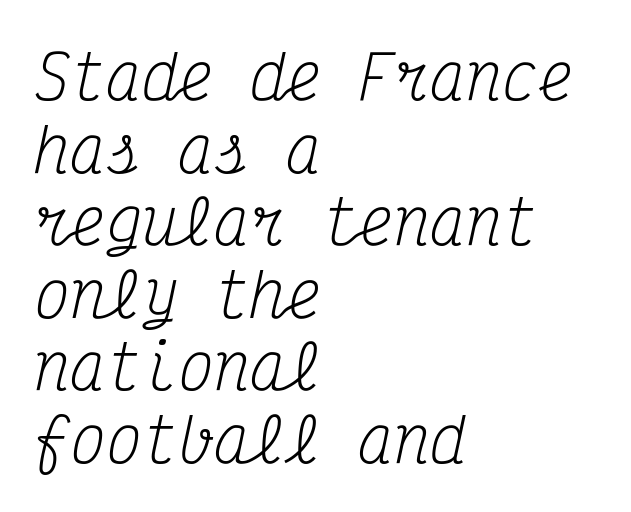
Q: Is the text bold? A: No.
Q: Is the text italic (slanted)? A: Yes, it leans right by about 12 degrees.
Q: Is the typeface a serif or a sans-serif typeface? A: Serif.
Q: Is the text underlined? A: No.
Q: How is the paragraph aligned? A: Left-aligned.
Q: Is the spacing between letters normal or unusually wide? A: Normal.
Q: Width (condensed, normal, or wide)? A: Condensed.
Q: Stroke contrast? A: Medium.
Q: x-height? A: Medium.
Q: Monospaced? A: Yes.
